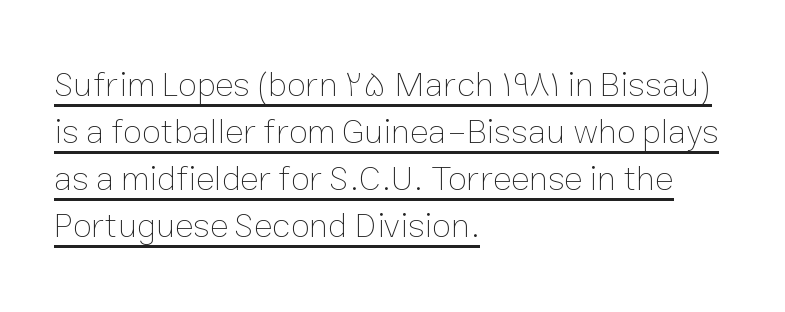
Has an underline been added? It has. One-word summary of the alignment: left. Ascenders rise straight up at ninety degrees. Compared with typical body copy, the letter spacing here is the same. Proportional: the letters do not fall into vertical columns.
